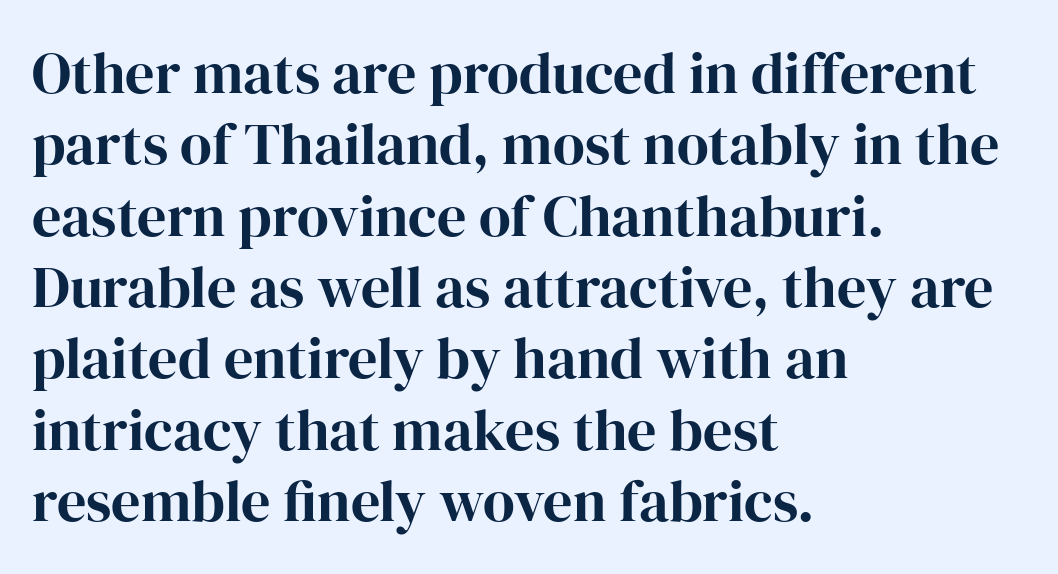
Q: Is the text bold? A: Yes.
Q: Is the text italic (slanted)? A: No, it is upright.
Q: Is the typeface a serif or a sans-serif typeface? A: Serif.
Q: Is the text underlined? A: No.
Q: How is the paragraph aligned? A: Left-aligned.
Q: Is the spacing between letters normal or unusually wide? A: Normal.
Q: Width (condensed, normal, or wide)? A: Normal.
Q: Stroke contrast? A: High.
Q: x-height? A: Medium.
Q: Monospaced? A: No.
